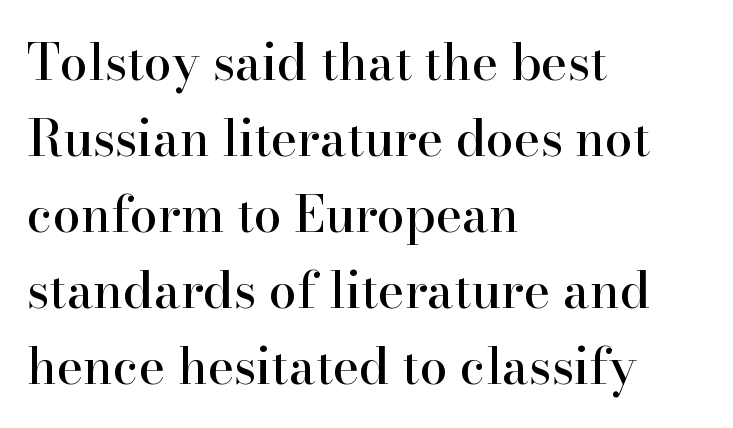
Q: Is the text italic (slanted)? A: No, it is upright.
Q: Is the typeface a serif or a sans-serif typeface? A: Serif.
Q: Is the text underlined? A: No.
Q: How is the paragraph aligned? A: Left-aligned.
Q: Is the spacing between letters normal or unusually wide? A: Normal.
Q: Is the spacing between lines tight, normal or loose? A: Normal.
Q: Width (condensed, normal, or wide)? A: Normal.
Q: Stroke contrast? A: High.
Q: x-height? A: Small.
Q: Monospaced? A: No.
